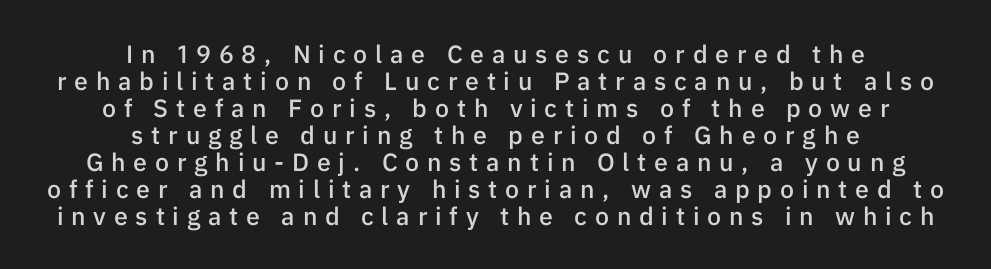
{"italic": "no", "bold": "semi", "underline": "no", "align": "center", "line_spacing": "tight", "line_spacing_ratio": 1.08, "letter_spacing": "wide", "letter_spacing_em": 0.31, "glyph_px": 25}
